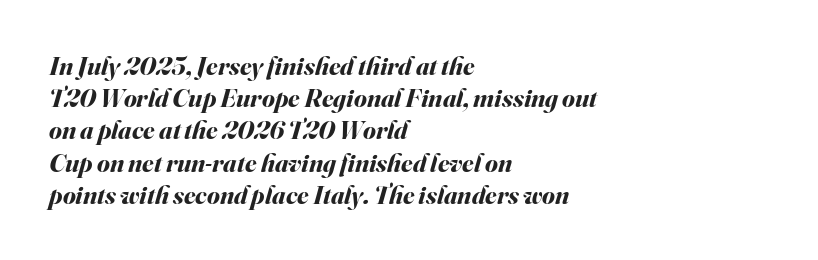
Q: Is the text bold? A: Yes.
Q: Is the text italic (slanted)? A: Yes, it leans right by about 16 degrees.
Q: Is the text underlined? A: No.
Q: How is the paragraph aligned? A: Left-aligned.
Q: Is the spacing between letters normal or unusually wide? A: Normal.
